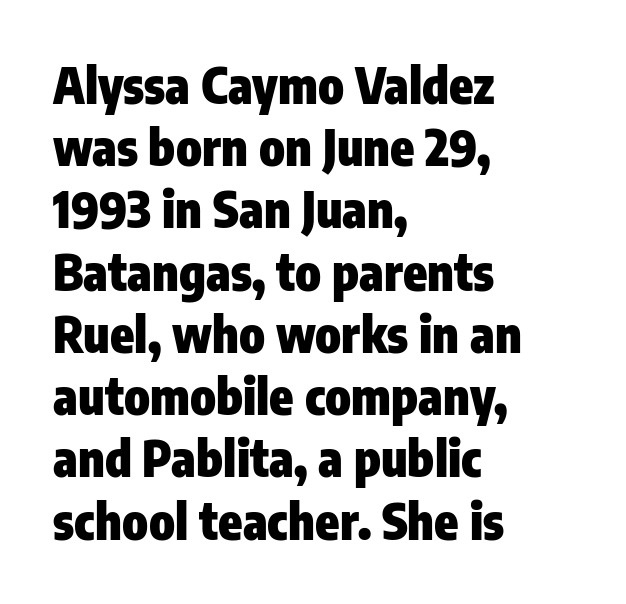
The string is rendered with underlining switched off. This is roman type, the default non-slanted kind. Casual observation: everything's shoved over to the left. Character widths vary here, with narrow letters taking less room than wide ones.
